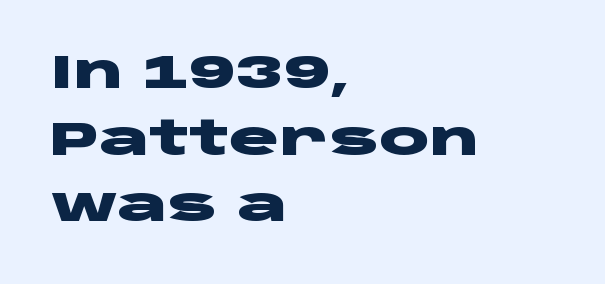
Emphasis by weight is at full strength: bold. The rendering anchors every line to the left-hand side. Each word holds together tightly as a unit, with standard inter-letter gaps. This sample has the flowing, uneven cadence of proportional lettering. A clean baseline with only descenders dipping below it. The characters display no serif detailing; their extremities are plain.
